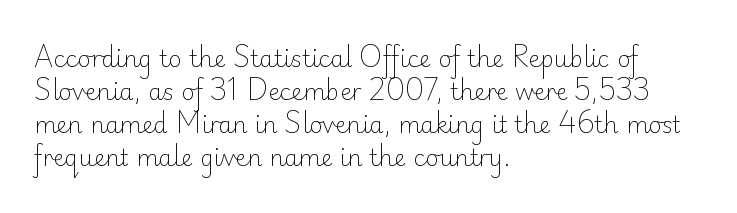
{"italic": "no", "bold": "no", "underline": "no", "align": "left", "line_spacing": "normal", "line_spacing_ratio": 1.44, "letter_spacing": "normal", "letter_spacing_em": 0.0, "glyph_px": 23}
